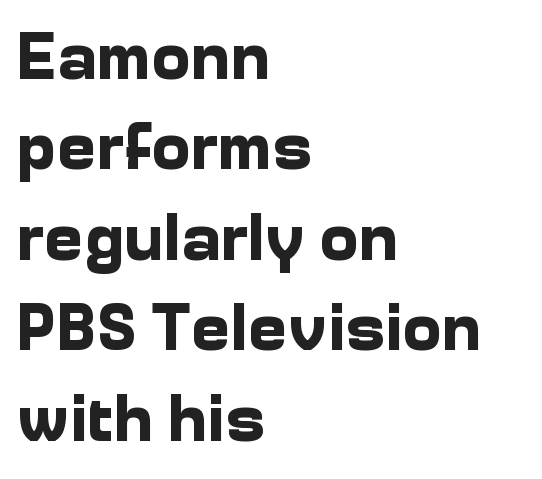
Q: Is the text bold? A: Yes.
Q: Is the text italic (slanted)? A: No, it is upright.
Q: Is the typeface a serif or a sans-serif typeface? A: Sans-serif.
Q: Is the text underlined? A: No.
Q: How is the paragraph aligned? A: Left-aligned.
Q: Is the spacing between letters normal or unusually wide? A: Normal.
Q: Is the spacing between lines tight, normal or loose? A: Normal.
Q: Width (condensed, normal, or wide)? A: Normal.
Q: Stroke contrast? A: Low.
Q: x-height? A: Medium.
Q: Monospaced? A: No.
